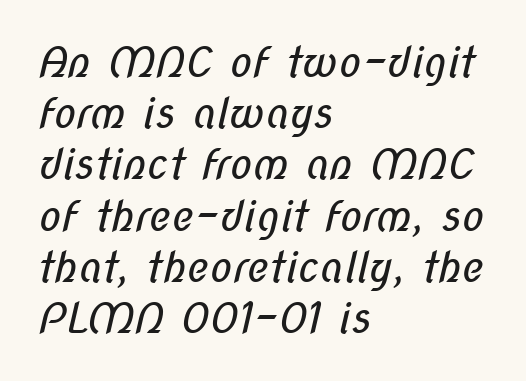
Q: Is the text bold? A: No.
Q: Is the typeface a serif or a sans-serif typeface? A: Sans-serif.
Q: Is the text underlined? A: No.
Q: How is the paragraph aligned? A: Left-aligned.
Q: Is the spacing between letters normal or unusually wide? A: Normal.
Q: Width (condensed, normal, or wide)? A: Condensed.
Q: Stroke contrast? A: Low.
Q: x-height? A: Medium.
Q: Monospaced? A: No.
